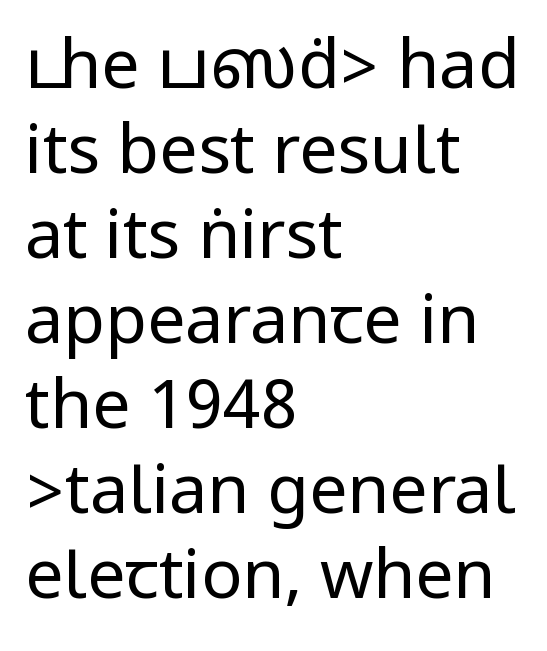
Q: Is the text bold? A: No.
Q: Is the text italic (slanted)? A: No, it is upright.
Q: Is the typeface a serif or a sans-serif typeface? A: Sans-serif.
Q: Is the text underlined? A: No.
Q: How is the paragraph aligned? A: Left-aligned.
Q: Is the spacing between letters normal or unusually wide? A: Normal.
Q: Is the spacing between lines tight, normal or loose? A: Normal.
Q: Width (condensed, normal, or wide)? A: Condensed.
Q: Stroke contrast? A: Low.
